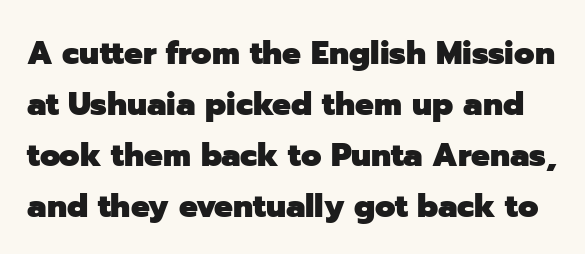
Q: Is the text bold? A: Yes.
Q: Is the text italic (slanted)? A: No, it is upright.
Q: Is the typeface a serif or a sans-serif typeface? A: Sans-serif.
Q: Is the text underlined? A: No.
Q: Is the spacing between letters normal or unusually wide? A: Normal.
Q: Is the spacing between lines tight, normal or loose? A: Normal.
Q: Width (condensed, normal, or wide)? A: Normal.
Q: Stroke contrast? A: Low.
Q: x-height? A: Medium.
Q: Monospaced? A: No.
